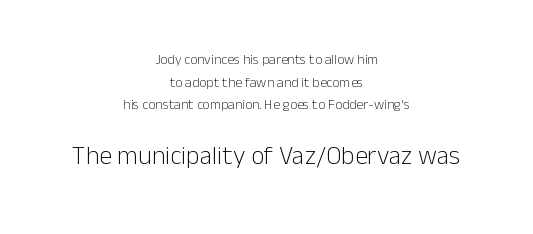
{"italic": "no", "bold": "no", "underline": "no", "align": "center", "line_spacing": "normal", "line_spacing_ratio": 1.61, "letter_spacing": "normal", "letter_spacing_em": 0.0, "larger_block": "second", "size_ratio": 1.86, "glyph_px": 26}
